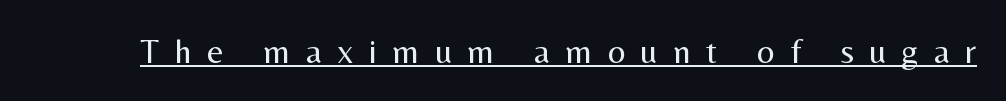
The image shows 35 px regular-weight sans-serif type, upright; set unusually wide letter spacing (+0.44 em), underlined; medium stroke contrast and a medium x-height.
